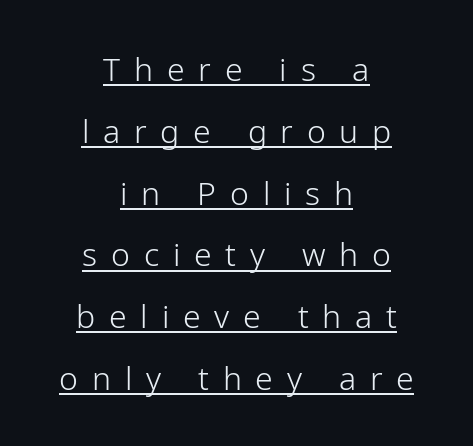
{"serif": "no", "italic": "no", "bold": "no", "weight": "light", "width": "normal", "stroke_contrast": "low", "x_height": "medium", "monospaced": "no", "underline": "yes", "align": "center", "line_spacing": "loose", "line_spacing_ratio": 1.93, "letter_spacing": "wide", "letter_spacing_em": 0.43, "glyph_px": 32}
